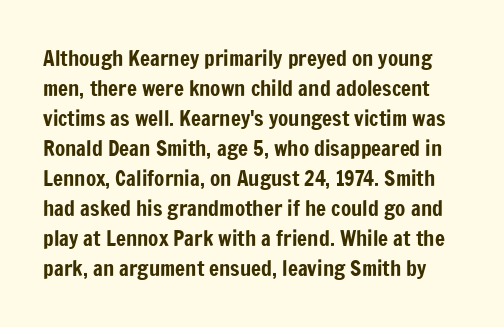
Q: Is the text italic (slanted)? A: No, it is upright.
Q: Is the text underlined? A: No.
Q: Is the spacing between letters normal or unusually wide? A: Normal.
Q: Is the spacing between lines tight, normal or loose? A: Normal.
